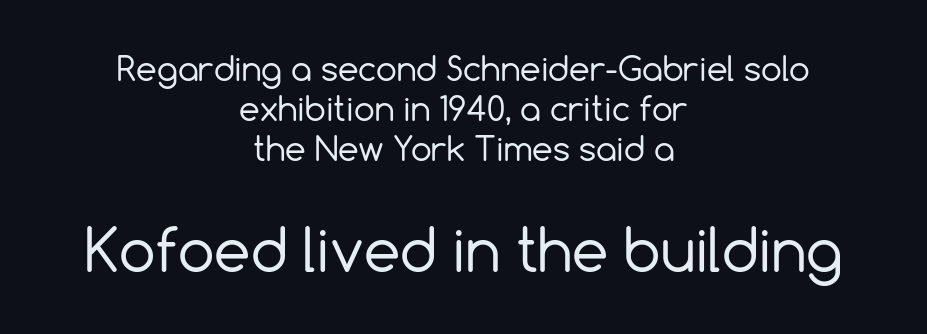
In this sample the second text group is rendered at the bigger scale. Words appear dense and cohesive because spacing is normal. A centered setting, common on invitations and titles, is used for this passage. The characters display no serif detailing; their extremities are plain.
